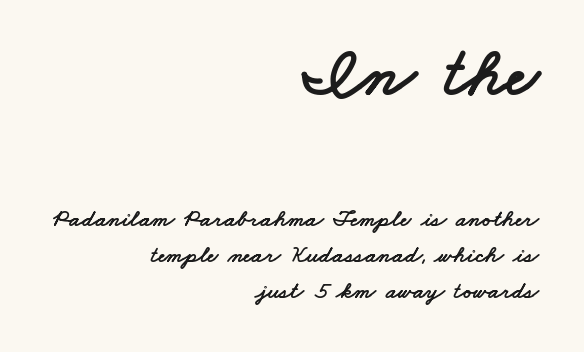
The passage shown is typed in a proportional face where columns would drift. The designer gave the opening block more size than the closing block. The letters carry no serifs — their stems end cleanly without finishing strokes. Nobody drew a line under any word here.
